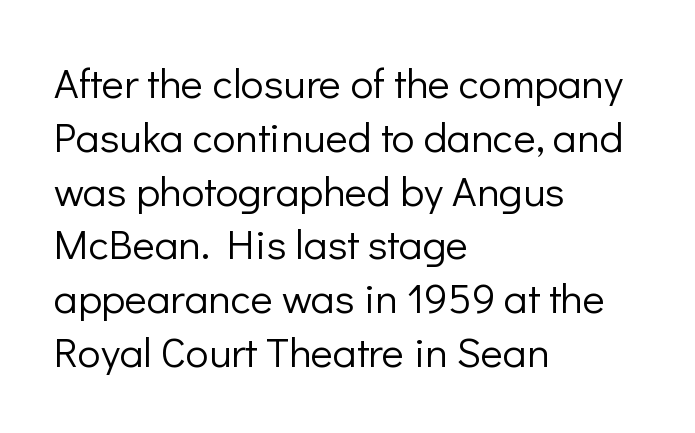
The image shows 42 px light sans-serif type, upright; set left-aligned, normal line spacing (1.28x), normal letter spacing, not underlined; low stroke contrast and a medium x-height.
